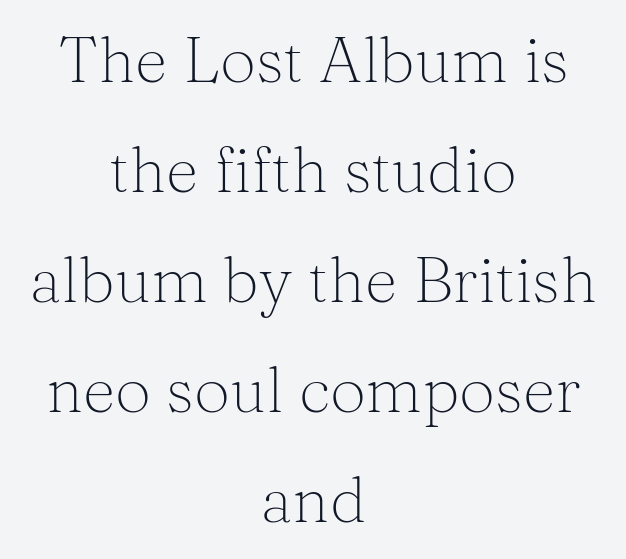
The image shows 64 px light serif type, upright; set centered, line spacing 1.72x, normal letter spacing, not underlined; medium stroke contrast and a medium x-height.
